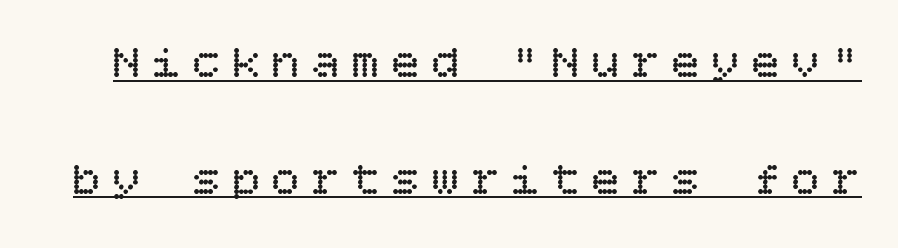
Q: Is the text bold? A: No.
Q: Is the text italic (slanted)? A: No, it is upright.
Q: Is the text underlined? A: Yes.
Q: Is the spacing between letters normal or unusually wide? A: Unusually wide.
Q: Is the spacing between lines tight, normal or loose? A: Loose.
Q: Width (condensed, normal, or wide)? A: Normal.
Q: Stroke contrast? A: Low.
Q: x-height? A: Large.
